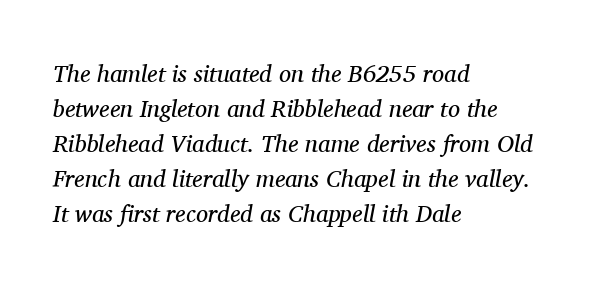
Q: Is the text bold? A: No.
Q: Is the text italic (slanted)? A: Yes, it leans right by about 11 degrees.
Q: Is the text underlined? A: No.
Q: How is the paragraph aligned? A: Left-aligned.
Q: Is the spacing between letters normal or unusually wide? A: Normal.
Q: Is the spacing between lines tight, normal or loose? A: Normal.
